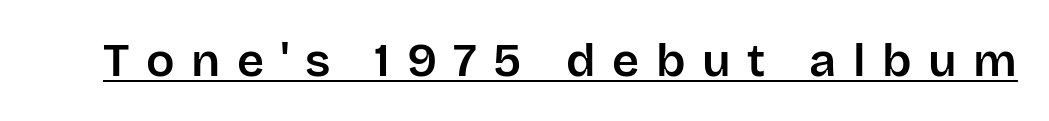
{"serif": "no", "italic": "no", "width": "normal", "stroke_contrast": "low", "x_height": "large", "monospaced": "no", "underline": "yes", "letter_spacing": "wide", "letter_spacing_em": 0.35, "glyph_px": 47}
